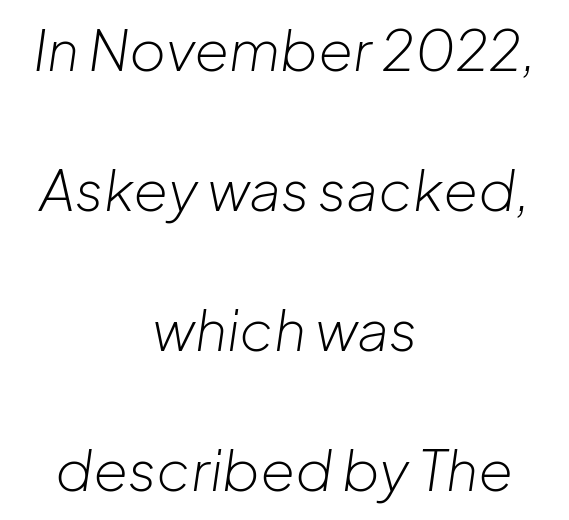
Q: Is the text bold? A: No.
Q: Is the text italic (slanted)? A: Yes, it leans right by about 8 degrees.
Q: Is the text underlined? A: No.
Q: How is the paragraph aligned? A: Centered.
Q: Is the spacing between letters normal or unusually wide? A: Normal.
Q: Is the spacing between lines tight, normal or loose? A: Loose.
Q: Width (condensed, normal, or wide)? A: Normal.
Q: Stroke contrast? A: Low.
Q: x-height? A: Medium.
Q: Monospaced? A: No.
